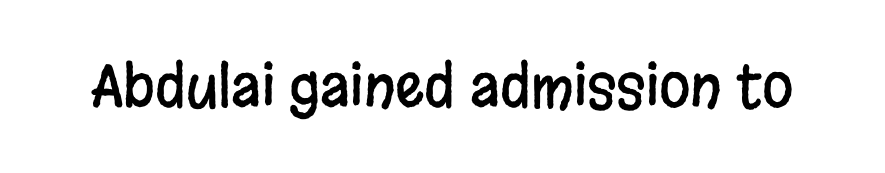
Q: Is the text italic (slanted)? A: No, it is upright.
Q: Is the typeface a serif or a sans-serif typeface? A: Sans-serif.
Q: Is the text underlined? A: No.
Q: Is the spacing between letters normal or unusually wide? A: Normal.
Q: Width (condensed, normal, or wide)? A: Condensed.
Q: Stroke contrast? A: Low.
Q: x-height? A: Large.
Q: Monospaced? A: No.
